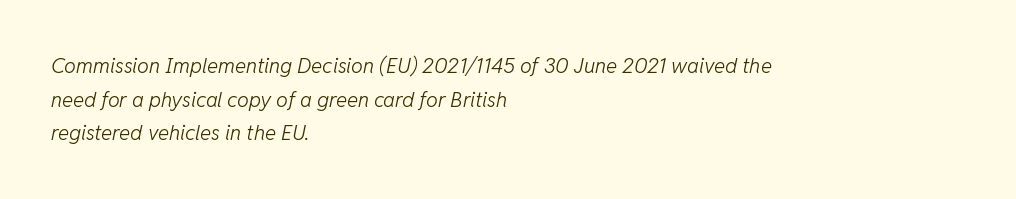
{"italic": "yes", "lean": "right", "slant_degrees": 11, "bold": "no", "underline": "no", "align": "left", "line_spacing": "normal", "line_spacing_ratio": 1.6, "letter_spacing": "normal", "letter_spacing_em": 0.0, "glyph_px": 21}
